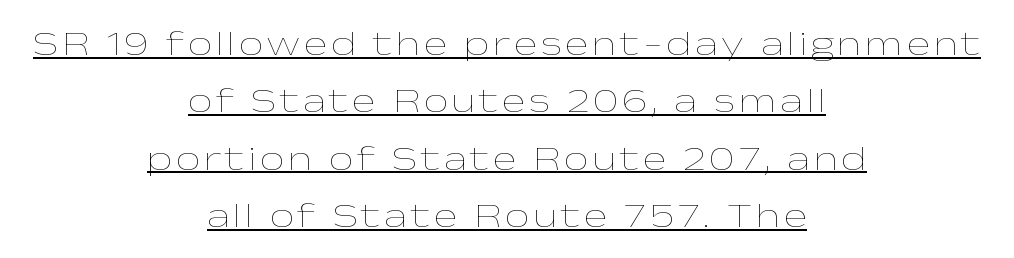
Q: Is the text bold? A: No.
Q: Is the text italic (slanted)? A: No, it is upright.
Q: Is the text underlined? A: Yes.
Q: How is the paragraph aligned? A: Centered.
Q: Is the spacing between lines tight, normal or loose? A: Normal.
Q: Width (condensed, normal, or wide)? A: Wide.
Q: Stroke contrast? A: Low.
Q: x-height? A: Medium.
Q: Monospaced? A: No.
